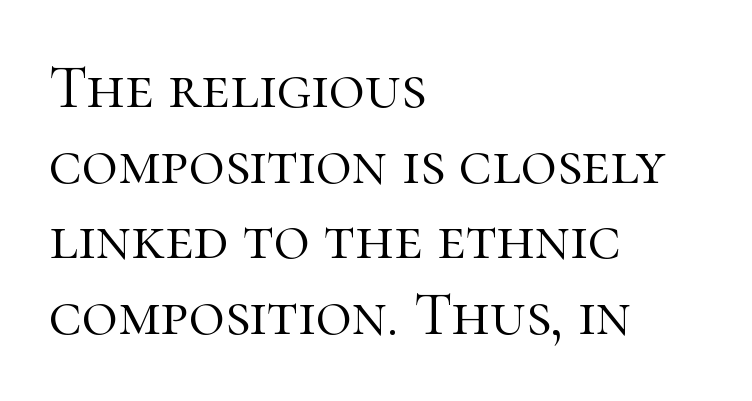
Q: Is the text bold? A: No.
Q: Is the text italic (slanted)? A: No, it is upright.
Q: Is the typeface a serif or a sans-serif typeface? A: Serif.
Q: Is the text underlined? A: No.
Q: How is the paragraph aligned? A: Left-aligned.
Q: Is the spacing between letters normal or unusually wide? A: Normal.
Q: Width (condensed, normal, or wide)? A: Normal.
Q: Stroke contrast? A: High.
Q: x-height? A: Medium.
Q: Monospaced? A: No.
